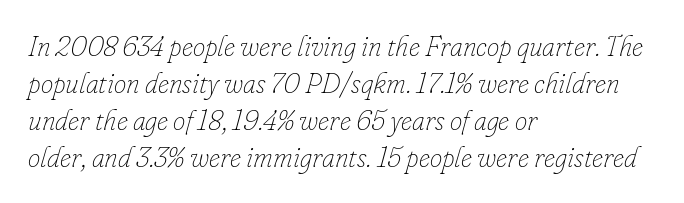
{"italic": "yes", "lean": "right", "slant_degrees": 16, "bold": "no", "weight": "thin", "width": "normal", "stroke_contrast": "low", "x_height": "small", "monospaced": "no", "underline": "no", "align": "left", "line_spacing": "normal", "line_spacing_ratio": 1.32, "letter_spacing": "normal", "letter_spacing_em": 0.0, "glyph_px": 28}
